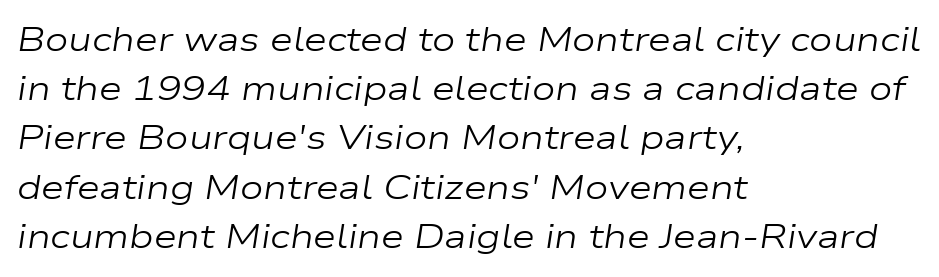
The image shows 33 px regular-weight, wide type, italic (leaning right); set left-aligned, normal line spacing (1.49x), normal letter spacing, not underlined; low stroke contrast and a medium x-height.
